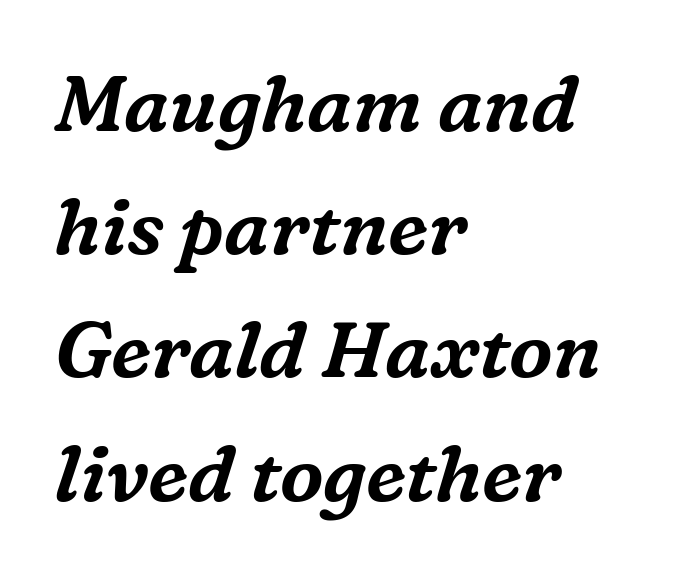
Q: Is the text italic (slanted)? A: Yes, it leans right by about 16 degrees.
Q: Is the typeface a serif or a sans-serif typeface? A: Serif.
Q: Is the text underlined? A: No.
Q: How is the paragraph aligned? A: Left-aligned.
Q: Is the spacing between letters normal or unusually wide? A: Normal.
Q: Is the spacing between lines tight, normal or loose? A: Normal.
Q: Width (condensed, normal, or wide)? A: Normal.
Q: Stroke contrast? A: Medium.
Q: x-height? A: Medium.
Q: Monospaced? A: No.
